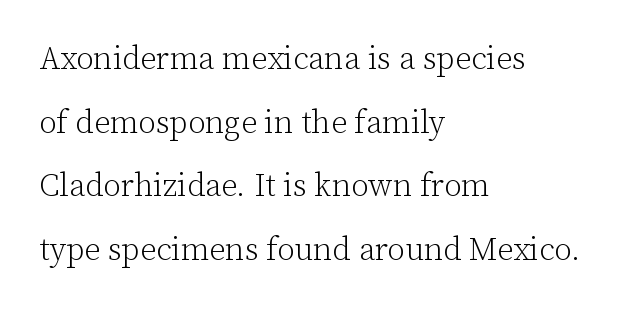
Q: Is the text bold? A: No.
Q: Is the text italic (slanted)? A: No, it is upright.
Q: Is the typeface a serif or a sans-serif typeface? A: Serif.
Q: Is the text underlined? A: No.
Q: How is the paragraph aligned? A: Left-aligned.
Q: Is the spacing between letters normal or unusually wide? A: Normal.
Q: Is the spacing between lines tight, normal or loose? A: Loose.
Q: Width (condensed, normal, or wide)? A: Normal.
Q: Stroke contrast? A: Low.
Q: x-height? A: Medium.
Q: Monospaced? A: No.
